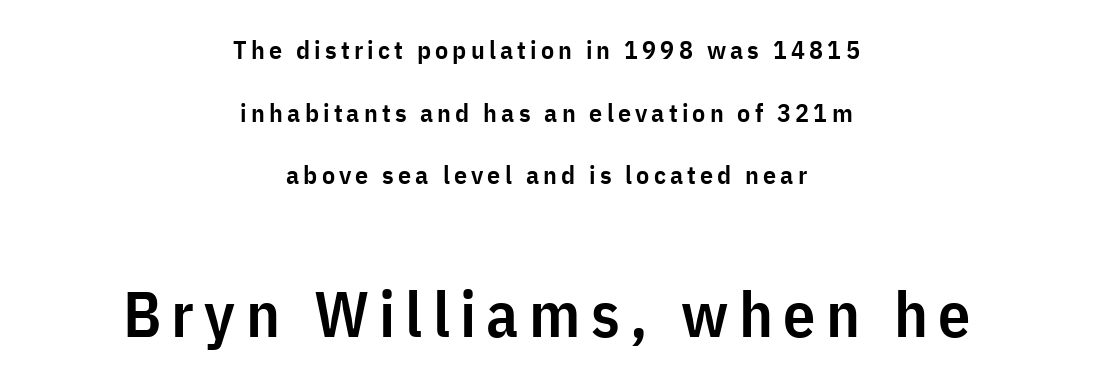
Q: Is the text bold? A: Semi-bold.
Q: Is the text italic (slanted)? A: No, it is upright.
Q: Is the typeface a serif or a sans-serif typeface? A: Sans-serif.
Q: Is the text underlined? A: No.
Q: How is the paragraph aligned? A: Centered.
Q: Is the spacing between lines tight, normal or loose? A: Loose.
Q: Which block of text is set in a larger size, the first (top) or the second (bottom)? A: The second (bottom) one.
Q: Width (condensed, normal, or wide)? A: Condensed.
Q: Stroke contrast? A: Low.
Q: x-height? A: Medium.
Q: Monospaced? A: No.
